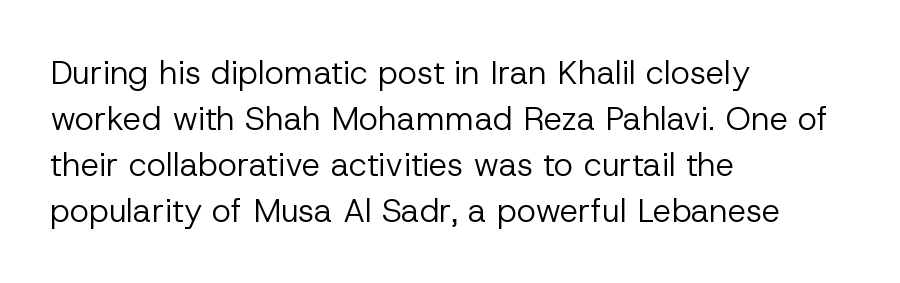
{"serif": "no", "italic": "no", "bold": "no", "weight": "regular", "width": "normal", "stroke_contrast": "low", "x_height": "medium", "monospaced": "no", "underline": "no", "align": "left", "line_spacing": "normal", "line_spacing_ratio": 1.39, "letter_spacing": "normal", "letter_spacing_em": 0.0, "glyph_px": 33}
